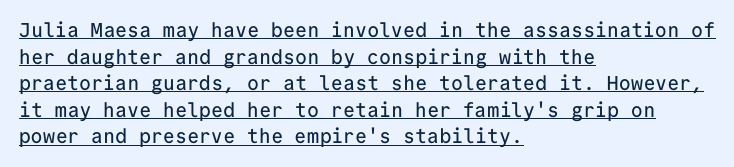
{"italic": "no", "underline": "yes", "align": "left", "line_spacing": "normal", "line_spacing_ratio": 1.33, "letter_spacing": "normal", "letter_spacing_em": 0.0, "glyph_px": 20}
